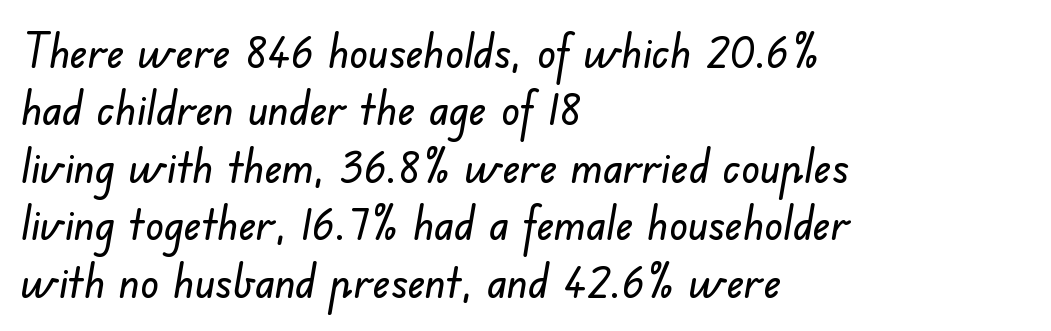
{"serif": "no", "width": "normal", "stroke_contrast": "low", "x_height": "small", "monospaced": "no", "underline": "no", "align": "left", "line_spacing": "normal", "line_spacing_ratio": 1.25, "letter_spacing": "normal", "letter_spacing_em": 0.0, "glyph_px": 46}
